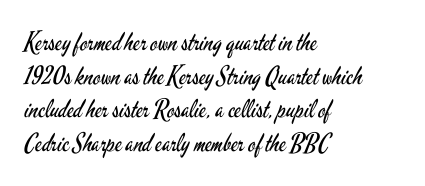
Honestly, there is no underline to notice here at all. The passage shown stacks its lines at a standard gap. Horizontal alignment here is leftward, the default for most running prose. Ink coverage per letter is moderate at most.
